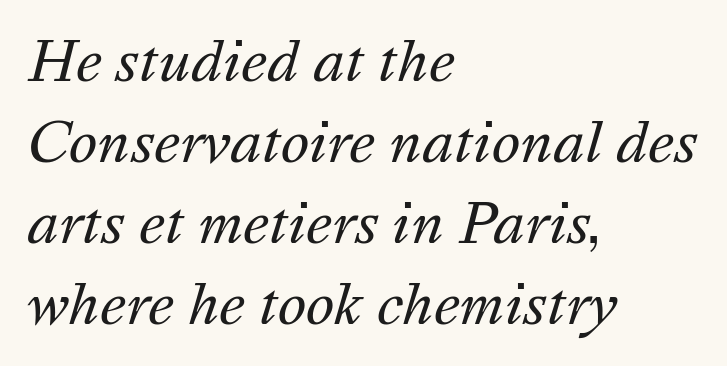
Q: Is the text bold? A: No.
Q: Is the text italic (slanted)? A: Yes, it leans right by about 16 degrees.
Q: Is the text underlined? A: No.
Q: How is the paragraph aligned? A: Left-aligned.
Q: Is the spacing between letters normal or unusually wide? A: Normal.
Q: Is the spacing between lines tight, normal or loose? A: Normal.
Q: Width (condensed, normal, or wide)? A: Normal.
Q: Stroke contrast? A: Medium.
Q: x-height? A: Medium.
Q: Monospaced? A: No.
